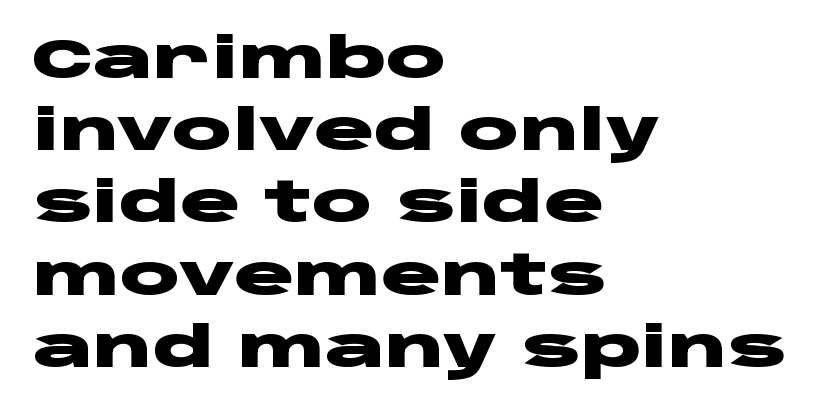
Bare-footed words on every line. Notice how the stems are strictly vertical — no italics here. A typesetter would call this proportional, since set widths differ per character. Honestly, the letter spacing is just normal — you wouldn't notice it.
